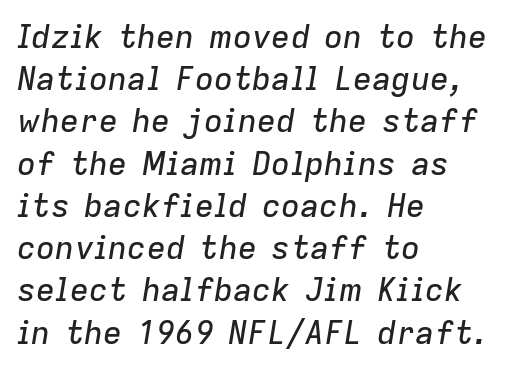
The image shows 32 px text type, italic (leaning right); set left-aligned, normal line spacing (1.32x), normal letter spacing, not underlined; low stroke contrast and a medium x-height.
